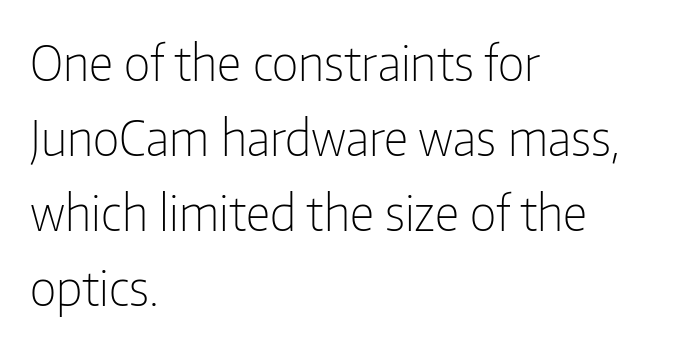
{"serif": "no", "italic": "no", "bold": "no", "weight": "light", "width": "condensed", "stroke_contrast": "low", "x_height": "medium", "monospaced": "no", "underline": "no", "align": "left", "line_spacing": "normal", "line_spacing_ratio": 1.53, "letter_spacing": "normal", "letter_spacing_em": 0.0, "glyph_px": 49}
